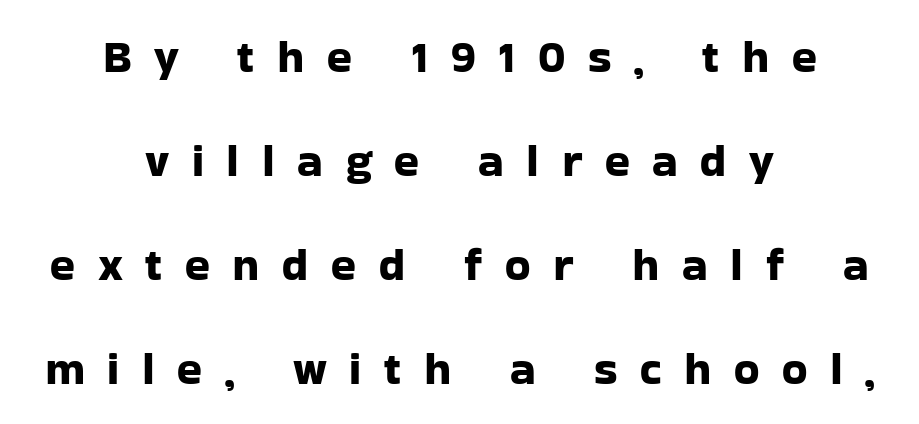
Varying glyph widths throughout — classic text-font behaviour. The designer went with a sans here, leaving each stem footless. A student would call this center alignment; a typographer would say set centered. Leading is clearly above the norm, producing a sparse column.
